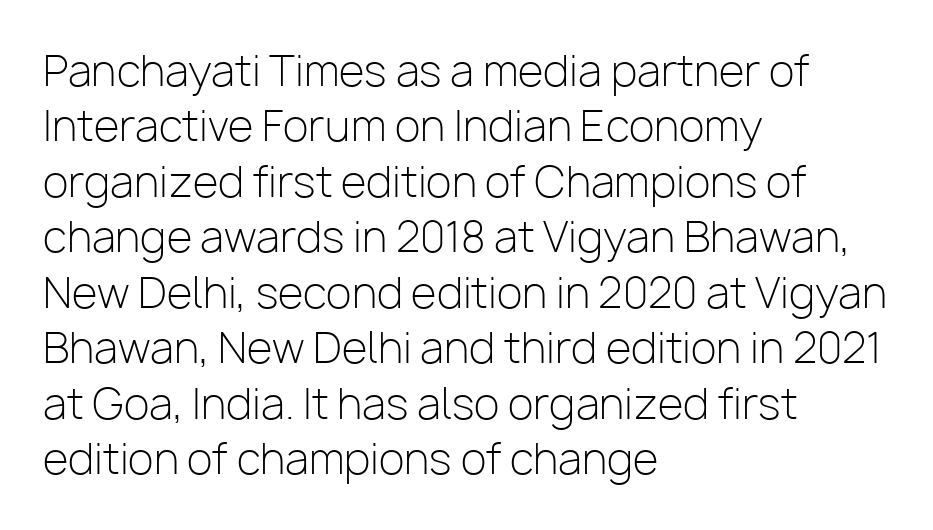
Q: Is the text bold? A: No.
Q: Is the text italic (slanted)? A: No, it is upright.
Q: Is the typeface a serif or a sans-serif typeface? A: Sans-serif.
Q: Is the text underlined? A: No.
Q: How is the paragraph aligned? A: Left-aligned.
Q: Is the spacing between letters normal or unusually wide? A: Normal.
Q: Is the spacing between lines tight, normal or loose? A: Normal.
Q: Width (condensed, normal, or wide)? A: Normal.
Q: Stroke contrast? A: Low.
Q: x-height? A: Medium.
Q: Monospaced? A: No.
